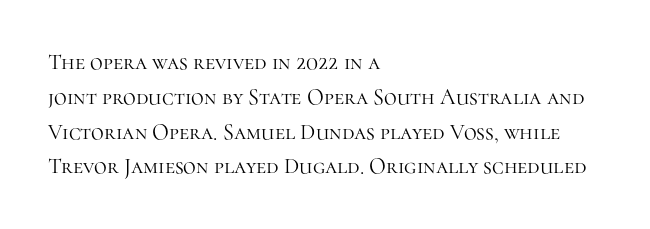
The image shows 22 px text type, upright; set left-aligned, normal line spacing (1.58x), normal letter spacing, not underlined.
